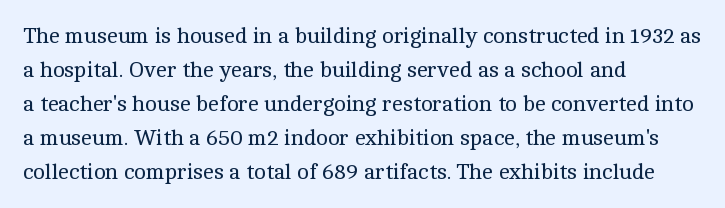
These lines stack with their left ends in a neat column. Any mark beneath the type? The region is blank. Short note: letters normally spaced. The type sits square on the baseline with zero lean.
